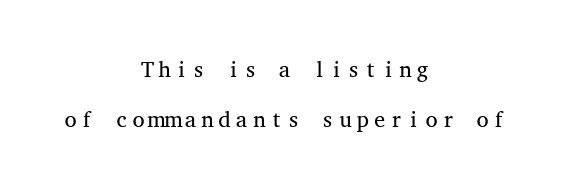
Underline: absent. In terms of posture, this sample is upright. This sample trades compactness for vertical openness between lines. The font is comparable to plain body text, perhaps lighter. Short and long lines alike share a common midpoint.
